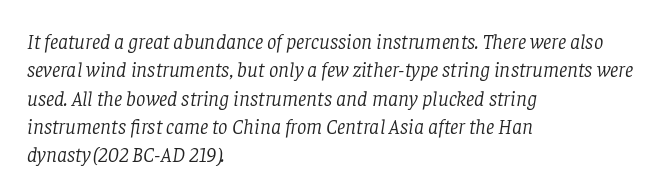
The image shows 21 px text type, italic (leaning right); set left-aligned, normal line spacing (1.35x), normal letter spacing, not underlined.
